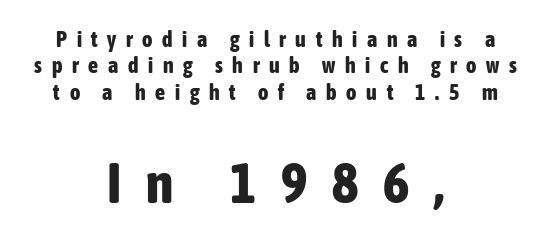
A clean baseline with only descenders dipping below it. These words are printed bold, with thick strokes throughout. Glyph-to-glyph distance is far greater than everyday printed text. The more generous point size was reserved for the lower chunk.
